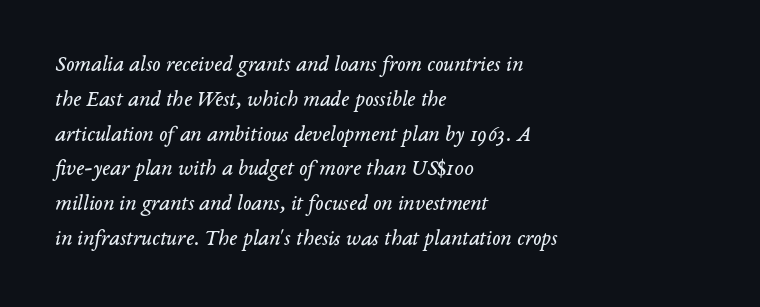
{"italic": "yes", "lean": "right", "slant_degrees": 14, "bold": "no", "underline": "no", "align": "left", "line_spacing": "normal", "line_spacing_ratio": 1.58, "letter_spacing": "normal", "letter_spacing_em": 0.0, "glyph_px": 22}
